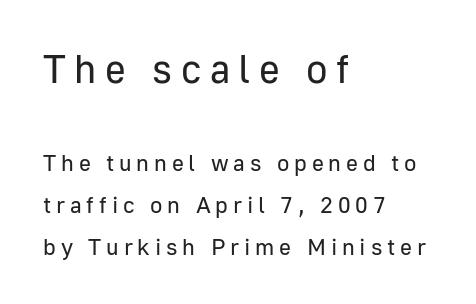
Q: Is the text bold? A: No.
Q: Is the text italic (slanted)? A: No, it is upright.
Q: Is the typeface a serif or a sans-serif typeface? A: Sans-serif.
Q: Is the text underlined? A: No.
Q: How is the paragraph aligned? A: Left-aligned.
Q: Is the spacing between letters normal or unusually wide? A: Unusually wide.
Q: Which block of text is set in a larger size, the first (top) or the second (bottom)? A: The first (top) one.
Q: Width (condensed, normal, or wide)? A: Normal.
Q: Stroke contrast? A: Low.
Q: x-height? A: Medium.
Q: Monospaced? A: No.
